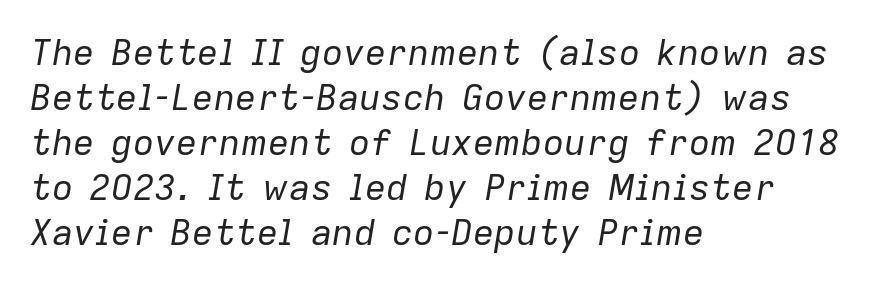
The image shows 36 px regular-weight type, italic (leaning right); set left-aligned, normal line spacing (1.25x), normal letter spacing, not underlined; low stroke contrast and a medium x-height.
